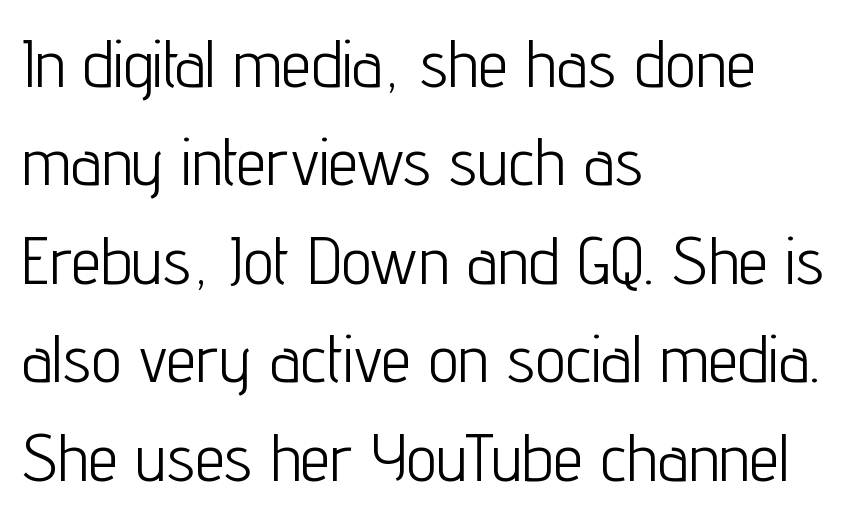
Q: Is the text bold? A: No.
Q: Is the text italic (slanted)? A: No, it is upright.
Q: Is the typeface a serif or a sans-serif typeface? A: Sans-serif.
Q: Is the text underlined? A: No.
Q: How is the paragraph aligned? A: Left-aligned.
Q: Is the spacing between letters normal or unusually wide? A: Normal.
Q: Is the spacing between lines tight, normal or loose? A: Normal.
Q: Width (condensed, normal, or wide)? A: Condensed.
Q: Stroke contrast? A: Low.
Q: x-height? A: Medium.
Q: Monospaced? A: No.
